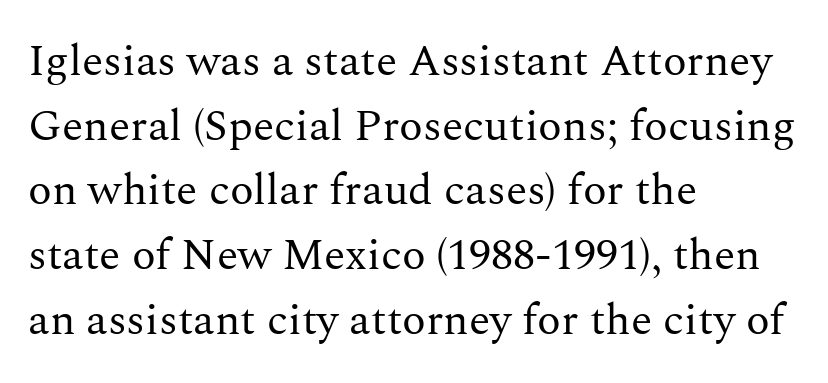
The image shows 44 px regular-weight serif type, upright; set left-aligned, normal line spacing (1.47x), normal letter spacing, not underlined; medium stroke contrast and a medium x-height.
